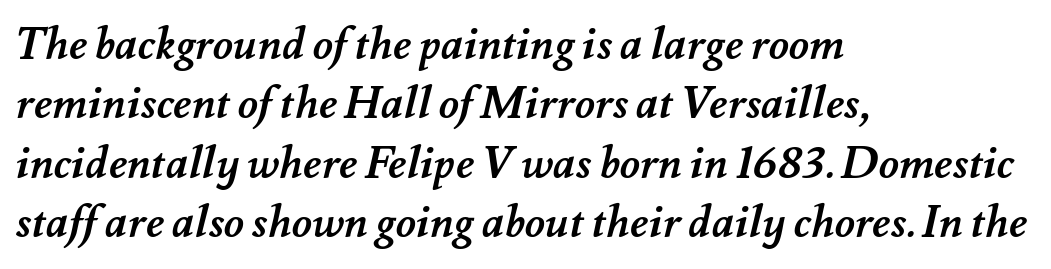
The image shows 44 px semibold type; set left-aligned, normal line spacing (1.35x), normal letter spacing, not underlined; medium stroke contrast and a small x-height.
